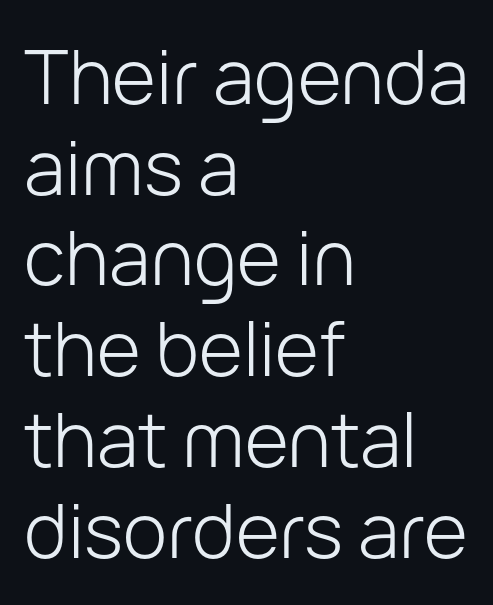
The image shows 75 px light sans-serif type, upright; set left-aligned, line spacing 1.21x, normal letter spacing, not underlined; low stroke contrast and a medium x-height.
